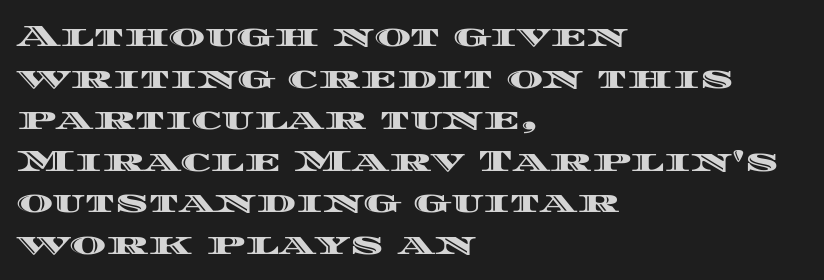
The words here are not underlined. Spacing verdict: proportional, widths tailored to each character. One-word summary of the alignment: left. Horizontal bands of white between lines are of average thickness. Nothing unusual about the tracking: characters are spaced as the font intends. Ordinary non-slanted type is in use.
